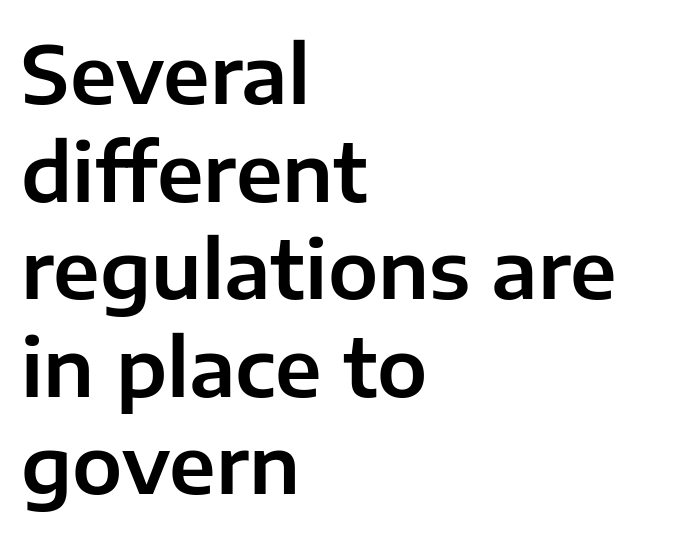
Type without underlining. A student would call this left alignment; a typographer would say flush left, rag right. The letters carry no serifs — their stems end cleanly without finishing strokes. The letters stand upright; this is a roman face. You could not count columns in this text — the font is proportionally spaced.
